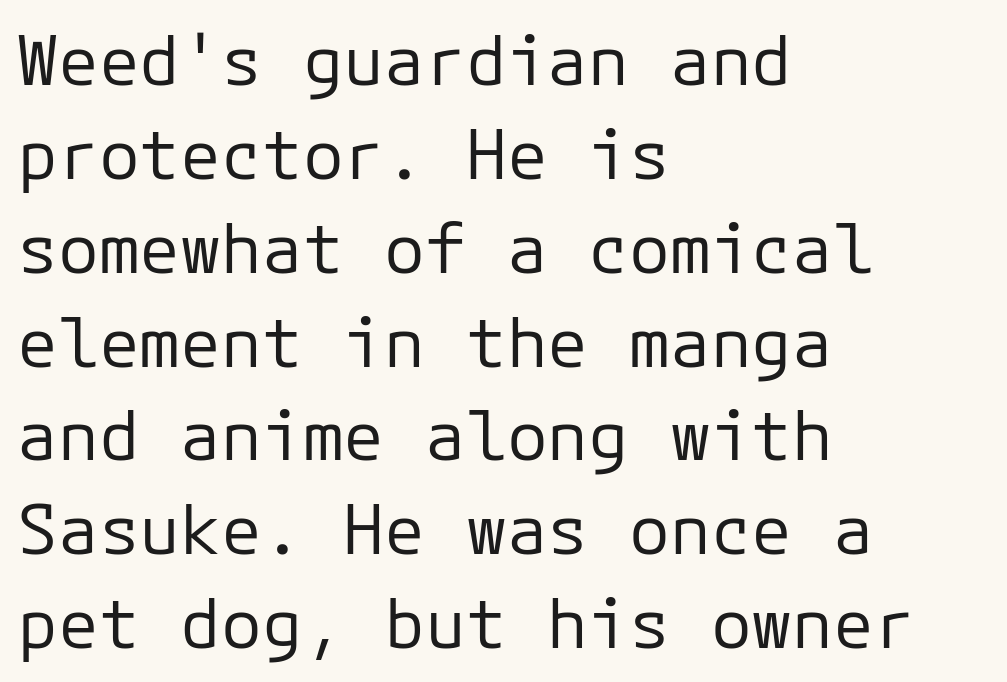
The image shows 68 px regular-weight sans-serif type, upright, monospaced; set left-aligned, normal line spacing (1.38x), normal letter spacing, not underlined; low stroke contrast and a medium x-height.
